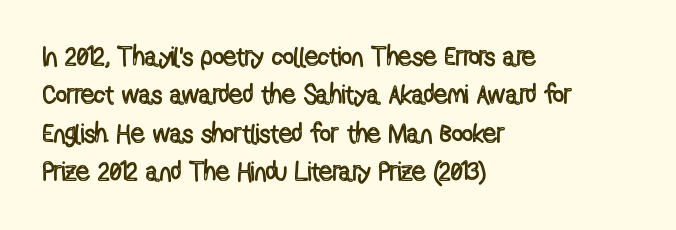
{"italic": "no", "underline": "no", "align": "left", "line_spacing": "normal", "line_spacing_ratio": 1.42, "letter_spacing": "normal", "letter_spacing_em": 0.0, "glyph_px": 27}
